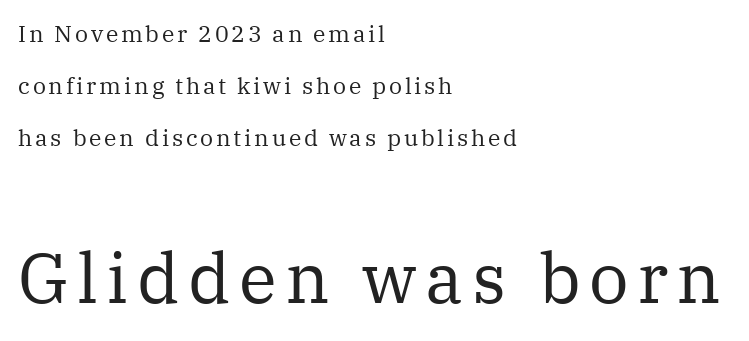
{"serif": "yes", "italic": "no", "bold": "no", "weight": "regular", "width": "normal", "stroke_contrast": "medium", "x_height": "medium", "monospaced": "no", "underline": "no", "align": "left", "line_spacing": "loose", "line_spacing_ratio": 2.27, "larger_block": "second", "size_ratio": 3.04, "glyph_px": 70}
